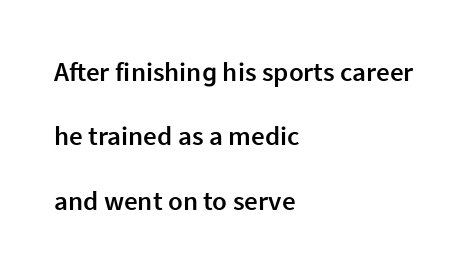
{"italic": "no", "bold": "semi", "underline": "no", "align": "left", "line_spacing": "loose", "line_spacing_ratio": 2.38, "letter_spacing": "normal", "letter_spacing_em": 0.0, "glyph_px": 27}
